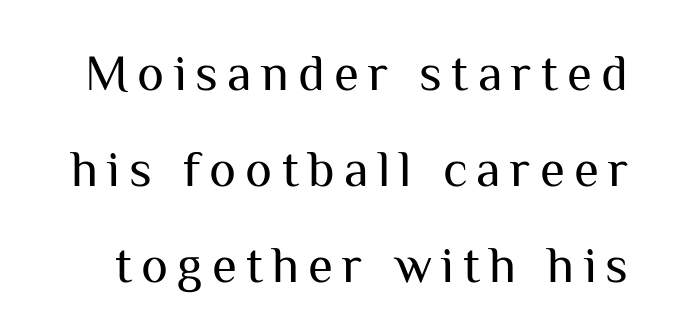
{"serif": "no", "italic": "no", "bold": "no", "weight": "regular", "width": "normal", "stroke_contrast": "medium", "x_height": "medium", "monospaced": "no", "underline": "no", "line_spacing_ratio": 1.88, "glyph_px": 51}
